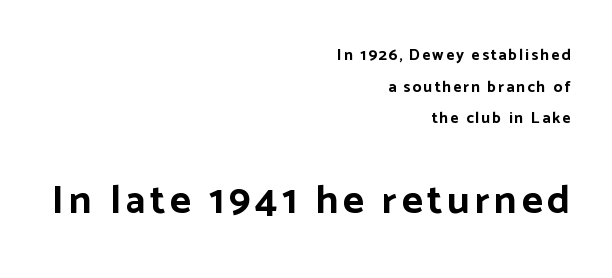
{"serif": "no", "italic": "no", "bold": "yes", "weight": "bold", "width": "normal", "stroke_contrast": "low", "x_height": "medium", "monospaced": "no", "underline": "no", "align": "right", "line_spacing": "loose", "line_spacing_ratio": 1.98, "larger_block": "second", "size_ratio": 2.5, "glyph_px": 40}
